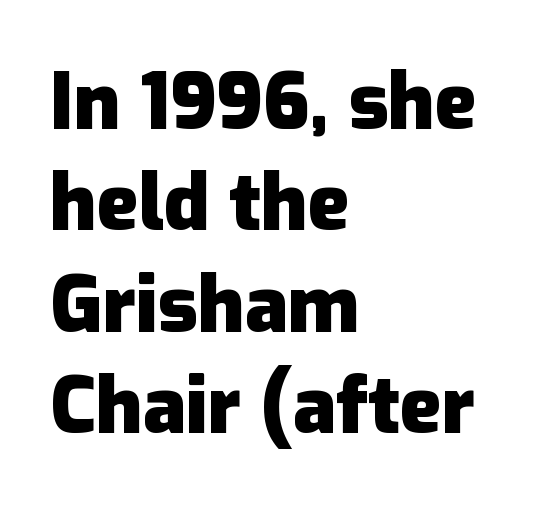
The image shows 78 px heavy sans-serif type, upright; set left-aligned, normal line spacing (1.3x), normal letter spacing, not underlined; low stroke contrast and a medium x-height.
